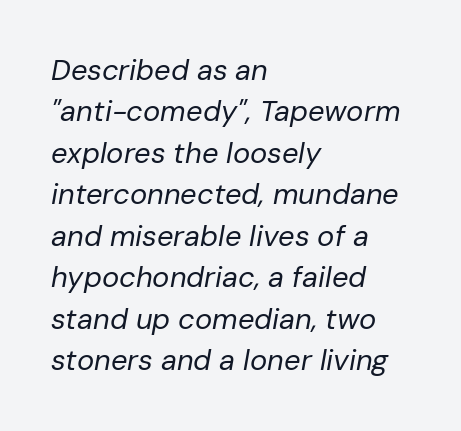
Q: Is the text bold? A: No.
Q: Is the text italic (slanted)? A: Yes, it leans right by about 10 degrees.
Q: Is the text underlined? A: No.
Q: How is the paragraph aligned? A: Left-aligned.
Q: Is the spacing between letters normal or unusually wide? A: Normal.
Q: Is the spacing between lines tight, normal or loose? A: Normal.
Q: Width (condensed, normal, or wide)? A: Normal.
Q: Stroke contrast? A: Low.
Q: x-height? A: Medium.
Q: Monospaced? A: No.
